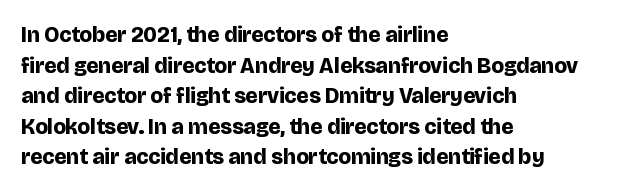
If you drew a line through each stem, it would be perfectly vertical. A normal amount of white space separates one row of letters from the next. Unmarked baselines from the first word to the last. Pretty heavy lettering here — definitely bold. The paragraph has a hard left edge and a soft right edge. These lines keep a tight, regular rhythm from letter to letter.
